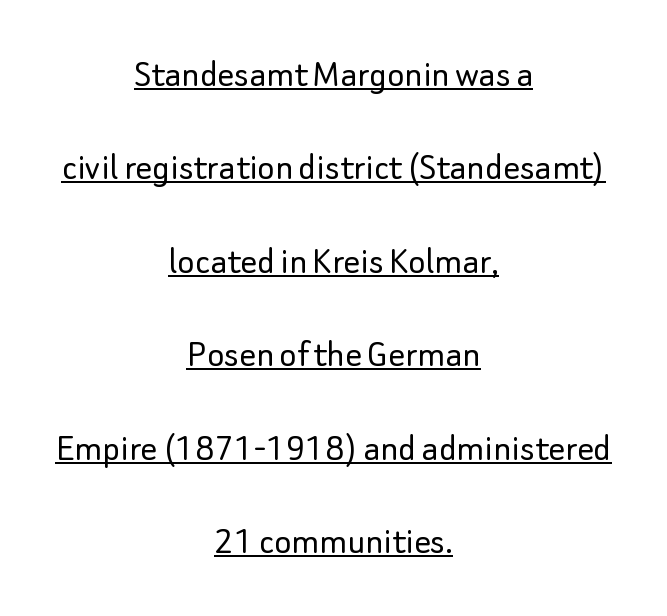
{"serif": "no", "italic": "no", "bold": "no", "weight": "light", "width": "normal", "stroke_contrast": "low", "x_height": "small", "monospaced": "no", "underline": "yes", "align": "center", "line_spacing": "loose", "line_spacing_ratio": 2.28, "letter_spacing": "normal", "letter_spacing_em": 0.0, "glyph_px": 41}
